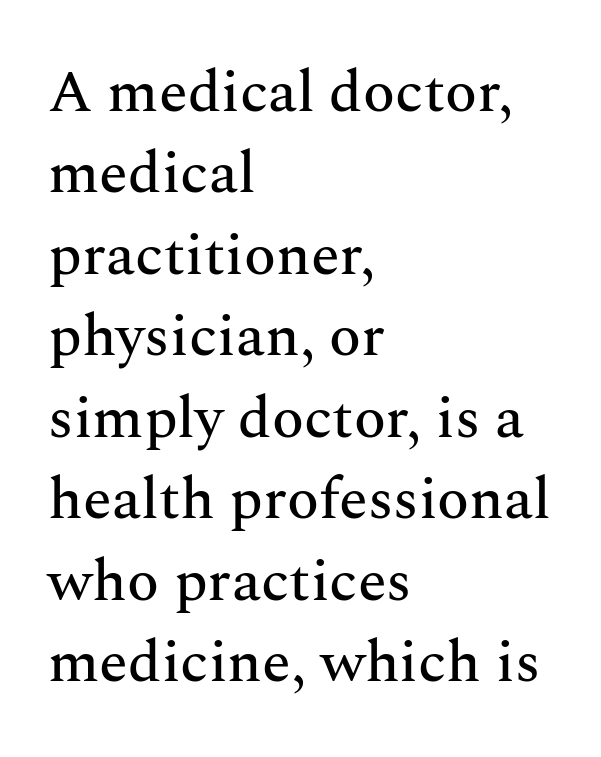
Q: Is the text italic (slanted)? A: No, it is upright.
Q: Is the typeface a serif or a sans-serif typeface? A: Serif.
Q: Is the text underlined? A: No.
Q: How is the paragraph aligned? A: Left-aligned.
Q: Is the spacing between letters normal or unusually wide? A: Normal.
Q: Is the spacing between lines tight, normal or loose? A: Normal.
Q: Width (condensed, normal, or wide)? A: Normal.
Q: Stroke contrast? A: Medium.
Q: x-height? A: Medium.
Q: Monospaced? A: No.
